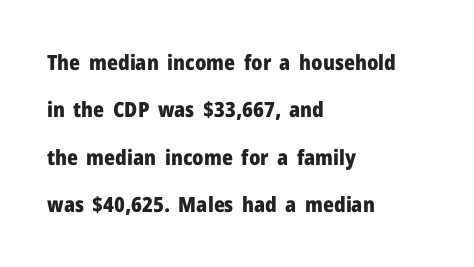
{"italic": "no", "bold": "yes", "underline": "no", "align": "left", "line_spacing": "loose", "line_spacing_ratio": 2.26, "letter_spacing": "normal", "letter_spacing_em": 0.0, "glyph_px": 21}
